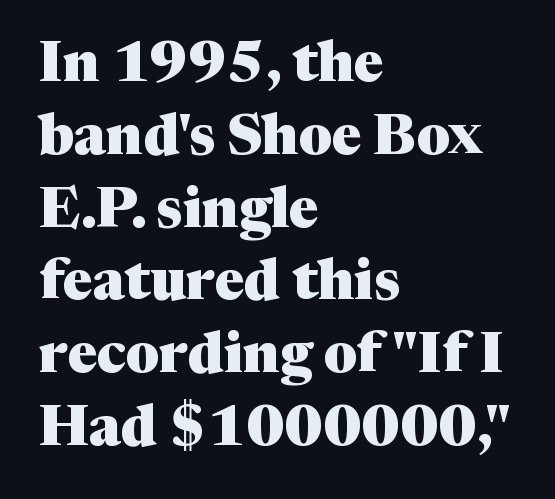
Q: Is the text bold? A: Yes.
Q: Is the text italic (slanted)? A: No, it is upright.
Q: Is the typeface a serif or a sans-serif typeface? A: Serif.
Q: Is the text underlined? A: No.
Q: How is the paragraph aligned? A: Left-aligned.
Q: Is the spacing between letters normal or unusually wide? A: Normal.
Q: Is the spacing between lines tight, normal or loose? A: Normal.
Q: Width (condensed, normal, or wide)? A: Normal.
Q: Stroke contrast? A: Medium.
Q: x-height? A: Medium.
Q: Monospaced? A: No.
